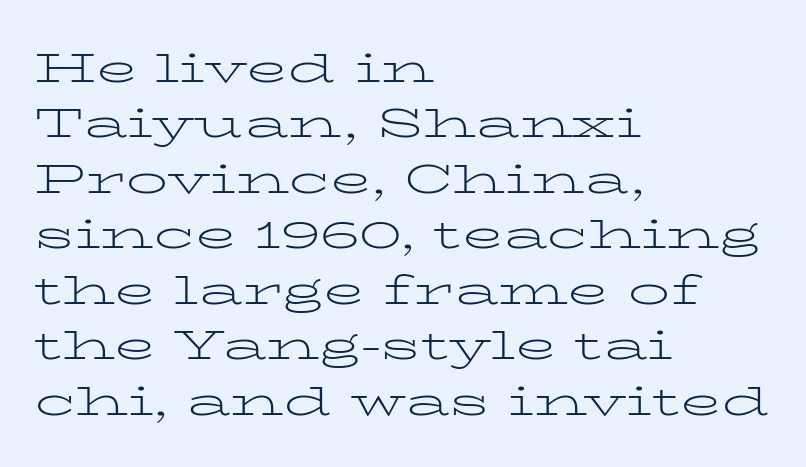
If you drew a ruler down the left edge, every line would touch it. The characters are drawn with everyday or finer stroke widths. The passage shown is typed in a proportional face where columns would drift. The rendering uses a moderate line-height, typical for paragraphs.
